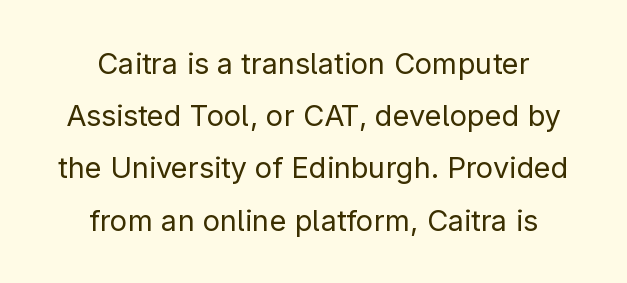
Q: Is the text bold? A: No.
Q: Is the text italic (slanted)? A: No, it is upright.
Q: Is the typeface a serif or a sans-serif typeface? A: Sans-serif.
Q: Is the text underlined? A: No.
Q: How is the paragraph aligned? A: Centered.
Q: Is the spacing between letters normal or unusually wide? A: Normal.
Q: Width (condensed, normal, or wide)? A: Normal.
Q: Stroke contrast? A: Low.
Q: x-height? A: Medium.
Q: Monospaced? A: No.
